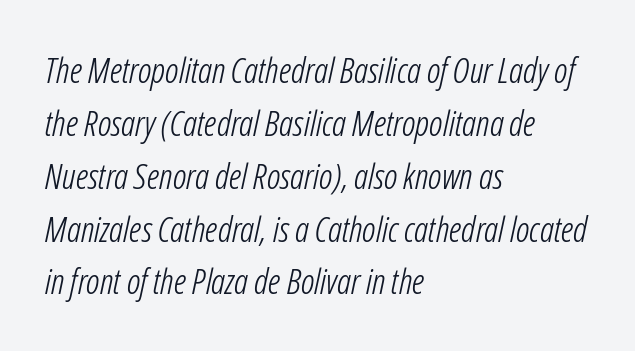
You could call the tracking neutral — neither tight nor loose. These lines sit exactly where default settings would place them. Weight: in the light-to-regular range. Proportional: the letters do not fall into vertical columns.
